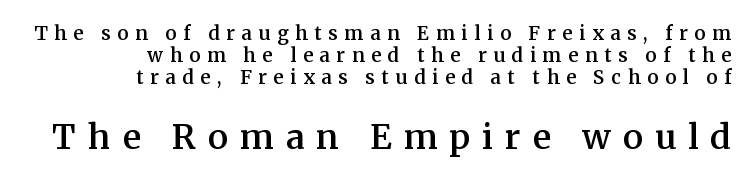
The gap between lines stays unmarked. Are there feet on the stems? There are — it's a serif. No italicization has been applied; the sample stays upright. The ragged edge is on the left, which tells us the setting is flush right. This sample has the flowing, uneven cadence of proportional lettering. Inter-character spacing is expanded well beyond the font's built-in metrics.
